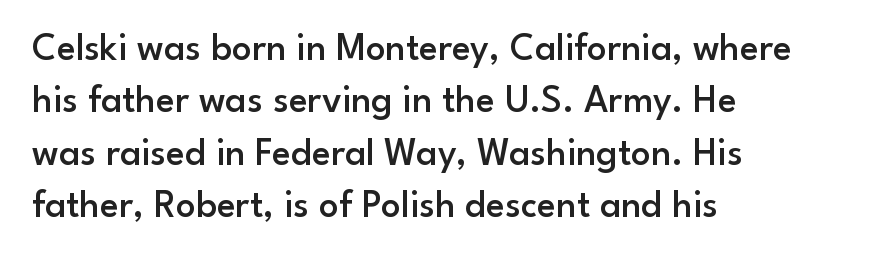
The image shows 39 px semibold sans-serif type, upright; set left-aligned, normal line spacing (1.34x), normal letter spacing, not underlined; low stroke contrast and a small x-height.
